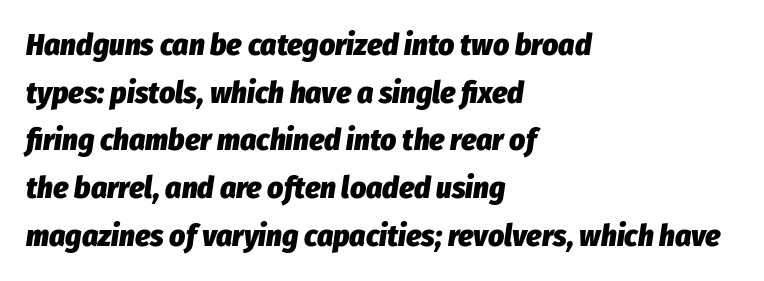
The image shows 31 px heavy, condensed type, italic (leaning right); set left-aligned, normal line spacing (1.54x), normal letter spacing, not underlined; low stroke contrast and a medium x-height.
